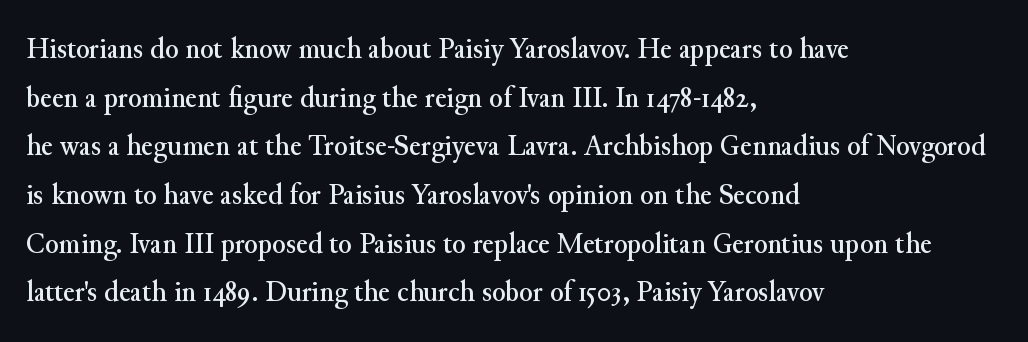
{"serif": "yes", "italic": "no", "width": "normal", "stroke_contrast": "medium", "x_height": "small", "monospaced": "no", "underline": "no", "align": "left", "line_spacing": "normal", "line_spacing_ratio": 1.57, "letter_spacing": "normal", "letter_spacing_em": 0.0, "glyph_px": 31}
